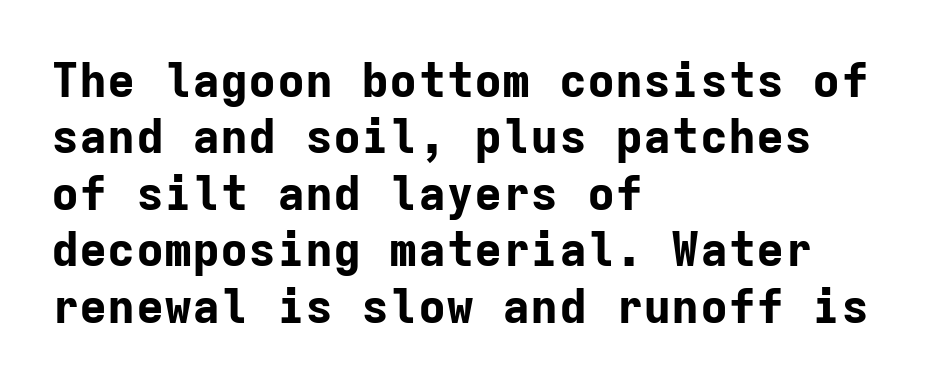
A classic flush-left, rag-right setting is used for this passage. This sample has the even, mechanical cadence of fixed-width lettering. Characters remain perfectly vertical along every line. Serif or sans? Sans — the stroke terminals are bare. No word sits above an underline. Nobody touched the tracking dial on this one.
